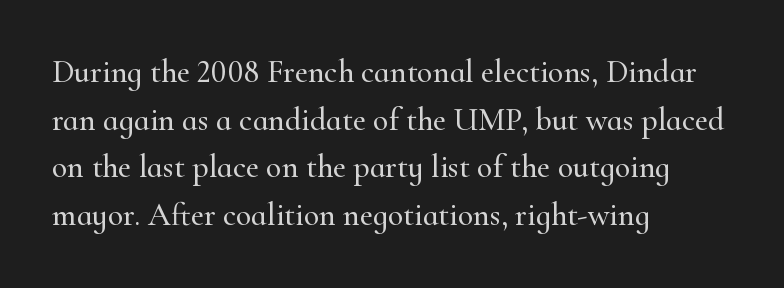
The lettering stays uniformly vertical, giving the passage a roman look. These lines are rendered in a variable-pitch font. Typographically, this falls in the serif category. Plain, unruled lines of type. Letter spacing: default. Leading: standard.
